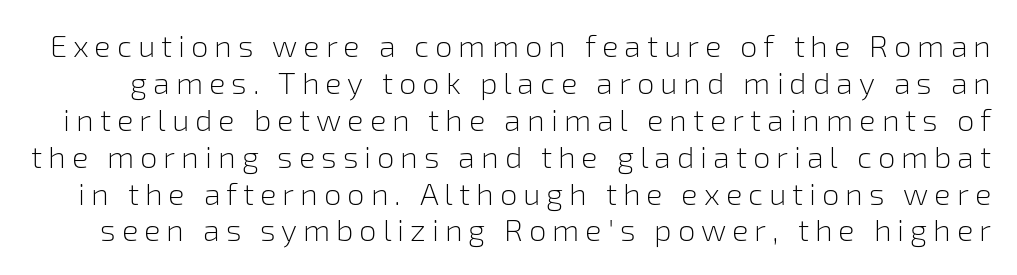
Q: Is the text bold? A: No.
Q: Is the text italic (slanted)? A: No, it is upright.
Q: Is the typeface a serif or a sans-serif typeface? A: Sans-serif.
Q: Is the text underlined? A: No.
Q: Width (condensed, normal, or wide)? A: Normal.
Q: Stroke contrast? A: Low.
Q: x-height? A: Medium.
Q: Monospaced? A: No.
